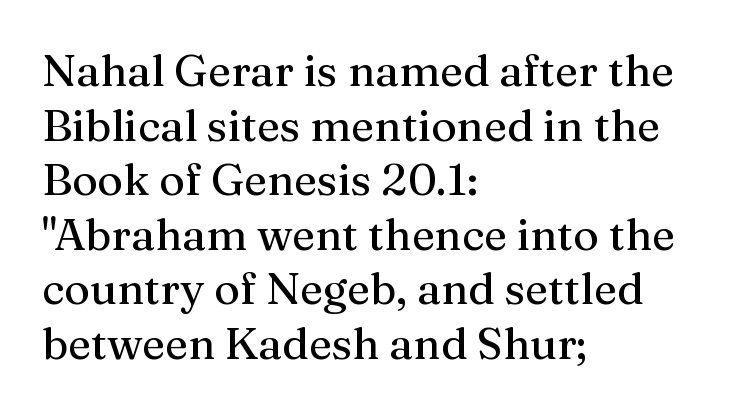
Q: Is the text italic (slanted)? A: No, it is upright.
Q: Is the typeface a serif or a sans-serif typeface? A: Serif.
Q: Is the text underlined? A: No.
Q: How is the paragraph aligned? A: Left-aligned.
Q: Is the spacing between letters normal or unusually wide? A: Normal.
Q: Width (condensed, normal, or wide)? A: Normal.
Q: Stroke contrast? A: Medium.
Q: x-height? A: Medium.
Q: Monospaced? A: No.
